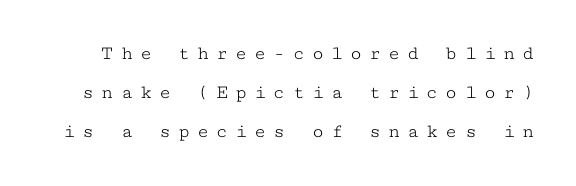
The image shows 20 px text type, upright; set loose line spacing (1.96x), unusually wide letter spacing (+0.35 em), not underlined.
